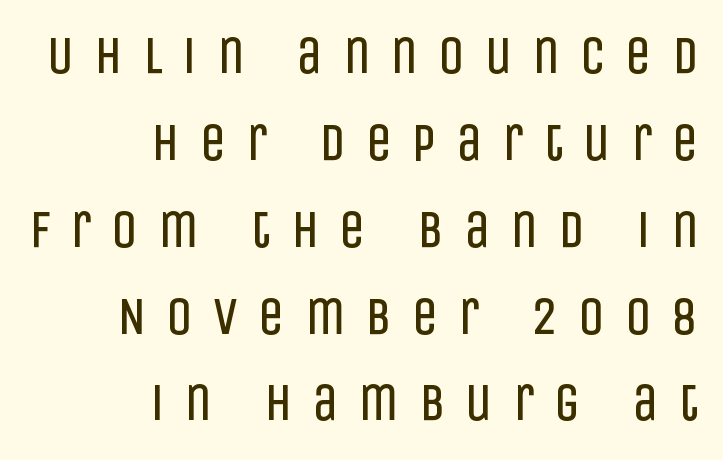
The type is letterspaced generously, with wide tracking. Descenders hang freely into open space. Grotesque or geometric, the face here clearly has no serifs. Nope, not italic — everything's standing straight. These lines are rendered in a variable-pitch font. This reads as an unemphasized weight, regular at the heaviest.
